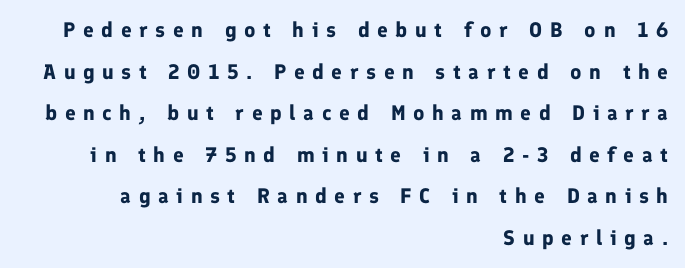
The image shows 21 px bold type, upright; set right-aligned, loose line spacing (1.98x), unusually wide letter spacing (+0.36 em), not underlined.
